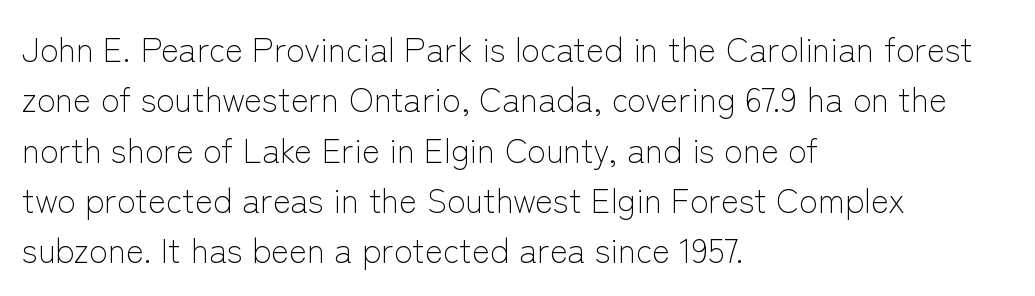
Q: Is the text bold? A: No.
Q: Is the text italic (slanted)? A: No, it is upright.
Q: Is the typeface a serif or a sans-serif typeface? A: Sans-serif.
Q: Is the text underlined? A: No.
Q: How is the paragraph aligned? A: Left-aligned.
Q: Is the spacing between letters normal or unusually wide? A: Normal.
Q: Is the spacing between lines tight, normal or loose? A: Normal.
Q: Width (condensed, normal, or wide)? A: Normal.
Q: Stroke contrast? A: Low.
Q: x-height? A: Medium.
Q: Monospaced? A: No.
